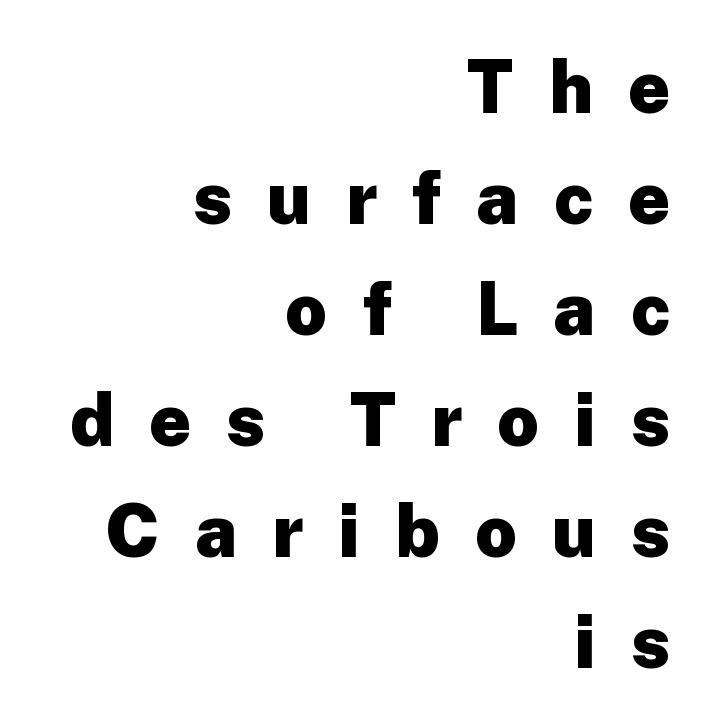
Varying glyph widths throughout — classic text-font behaviour. Italic: no, the glyphs are upright roman. The setting favours the right margin, as signatures and pull-quotes sometimes do. This rendering widens character spacing well past its baseline value. The passage shown is emphatically bold.
